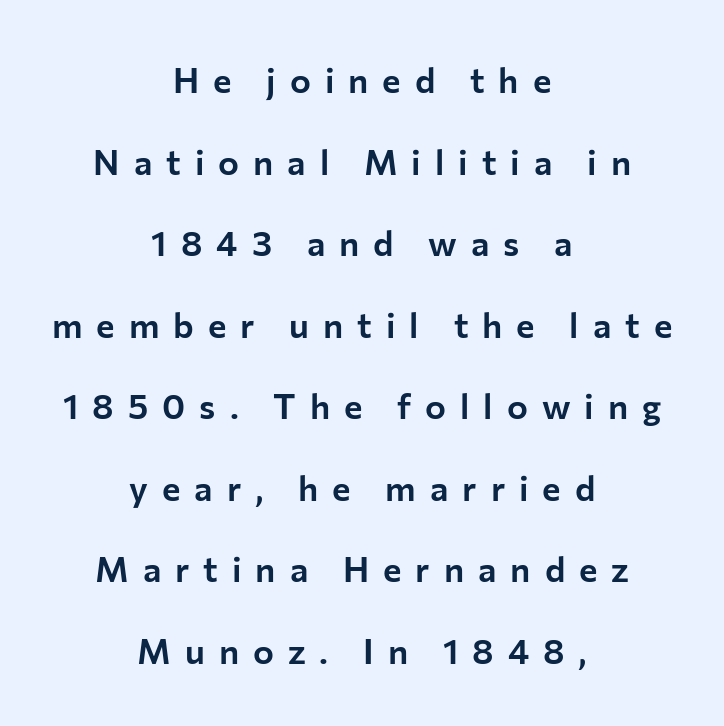
Q: Is the text italic (slanted)? A: No, it is upright.
Q: Is the typeface a serif or a sans-serif typeface? A: Sans-serif.
Q: Is the text underlined? A: No.
Q: How is the paragraph aligned? A: Centered.
Q: Is the spacing between letters normal or unusually wide? A: Unusually wide.
Q: Is the spacing between lines tight, normal or loose? A: Loose.
Q: Width (condensed, normal, or wide)? A: Normal.
Q: Stroke contrast? A: Low.
Q: x-height? A: Medium.
Q: Monospaced? A: No.
